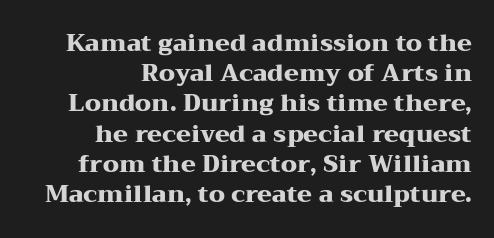
The characters look thick and weighty, a clear bold. The paragraph has a hard right edge and a soft left edge. Summary of vertical rhythm: regular, with standard interline spacing. Any mark beneath the type? The region is blank. The horizontal fit of the characters is conventional and even. Do the letters lean? They stand straight.
